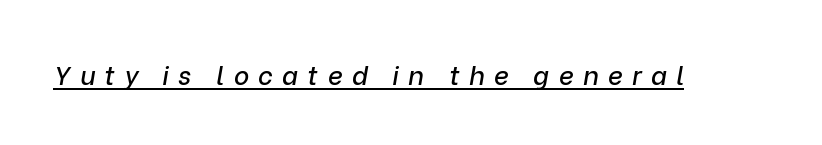
{"italic": "yes", "lean": "right", "slant_degrees": 9, "underline": "yes", "letter_spacing": "wide", "letter_spacing_em": 0.36, "glyph_px": 26}
